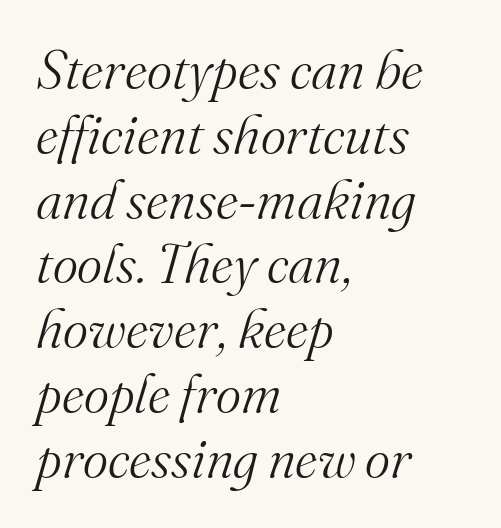
Q: Is the text bold? A: No.
Q: Is the text italic (slanted)? A: Yes, it leans right by about 16 degrees.
Q: Is the typeface a serif or a sans-serif typeface? A: Serif.
Q: Is the text underlined? A: No.
Q: How is the paragraph aligned? A: Left-aligned.
Q: Is the spacing between letters normal or unusually wide? A: Normal.
Q: Width (condensed, normal, or wide)? A: Normal.
Q: Stroke contrast? A: Medium.
Q: x-height? A: Small.
Q: Monospaced? A: No.
